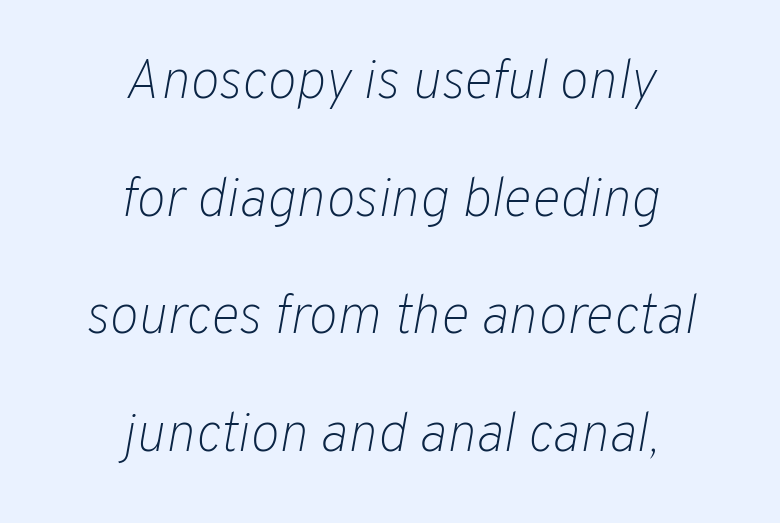
Q: Is the text bold? A: No.
Q: Is the text italic (slanted)? A: Yes, it leans right by about 10 degrees.
Q: Is the text underlined? A: No.
Q: How is the paragraph aligned? A: Centered.
Q: Is the spacing between letters normal or unusually wide? A: Normal.
Q: Is the spacing between lines tight, normal or loose? A: Loose.
Q: Width (condensed, normal, or wide)? A: Normal.
Q: Stroke contrast? A: Low.
Q: x-height? A: Medium.
Q: Monospaced? A: No.
